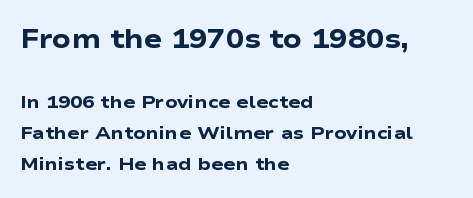
The lettering holds an erect, upright posture throughout. The baseline area is clear. Typographic density is high because the face is bold. Tracking value appears to be zero — textbook default spacing. Larger block? The one above; the one below is distinctly smaller.
